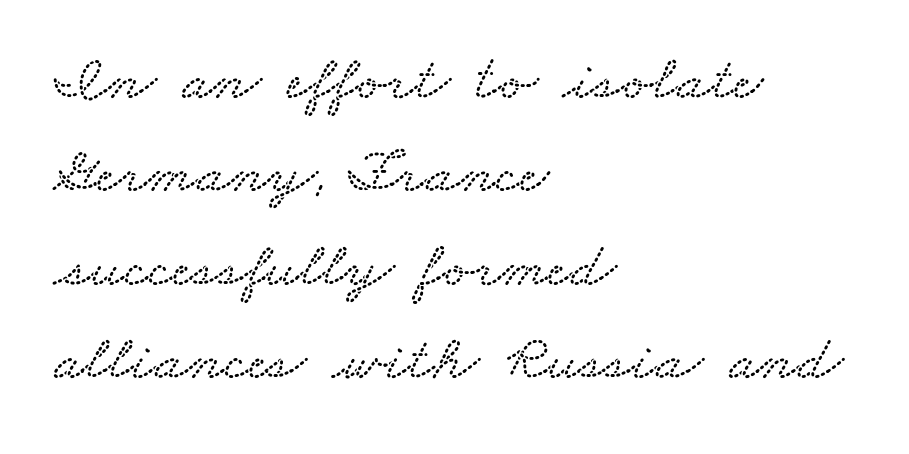
The passage shown is not underscored anywhere. Looks like regular typesetting: each glyph gets only the width it needs. Layout note: lines flush left. The type is set solid horizontally, with unmodified tracking. Summary of vertical rhythm: regular, with standard interline spacing.
